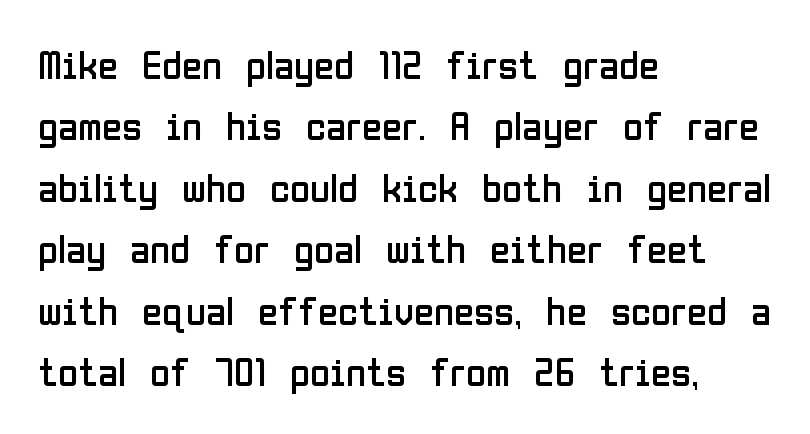
Looks like regular typesetting: each glyph gets only the width it needs. Letters rest on an invisible, unmarked baseline. The ragged edge is on the right, which tells us the setting is flush left. No letter is thick-stroked: the sample isn't bold. In terms of letterform style, serifs are entirely absent. Compared with typical paragraphs, the rows here are spaced about the same.
